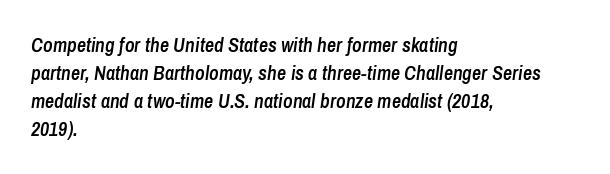
Q: Is the text bold? A: Semi-bold.
Q: Is the text italic (slanted)? A: Yes, it leans right by about 8 degrees.
Q: Is the text underlined? A: No.
Q: How is the paragraph aligned? A: Left-aligned.
Q: Is the spacing between letters normal or unusually wide? A: Normal.
Q: Is the spacing between lines tight, normal or loose? A: Normal.
